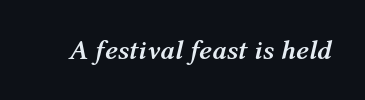
Bold? Absolutely — the strokes are thick and heavy. Rule under the text: the space is simply empty. Students, note that the glyphs here touch the page at normal intervals. You can tell it's italic because the verticals aren't actually vertical.
